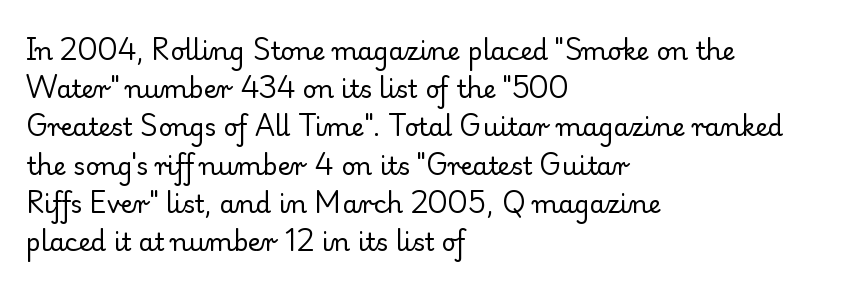
The glyphs are unaccompanied by any horizontal stroke below them. Posture: vertical. These lines keep a tight, regular rhythm from letter to letter. Interline gaps are of average width in this sample. The paragraph shown leans on its left margin.
